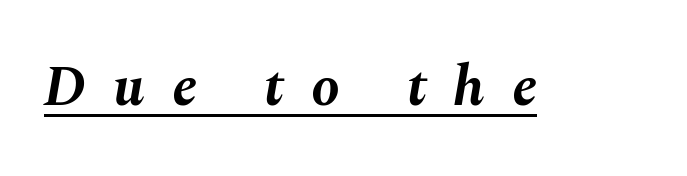
The rendered words wear a rule along their underside. The face used here is rendered with a markedly widened letterfit. Is the type bold? Yes — the strokes are clearly thick and heavy. These lines are rendered in a variable-pitch font. The font's italic variant was chosen for this text.
